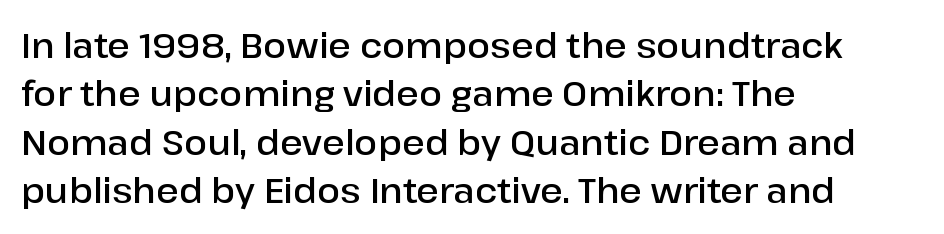
Q: Is the text bold? A: Semi-bold.
Q: Is the text italic (slanted)? A: No, it is upright.
Q: Is the typeface a serif or a sans-serif typeface? A: Sans-serif.
Q: Is the text underlined? A: No.
Q: How is the paragraph aligned? A: Left-aligned.
Q: Is the spacing between letters normal or unusually wide? A: Normal.
Q: Is the spacing between lines tight, normal or loose? A: Normal.
Q: Width (condensed, normal, or wide)? A: Normal.
Q: Stroke contrast? A: Low.
Q: x-height? A: Medium.
Q: Monospaced? A: No.
